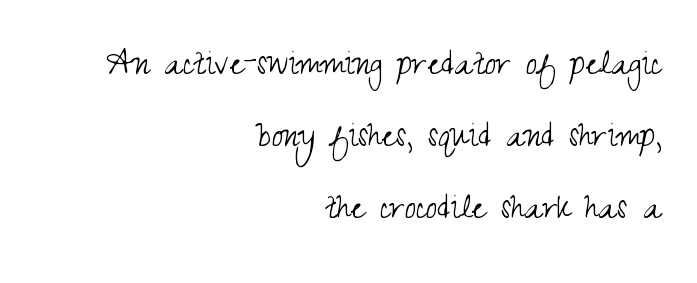
The image shows 41 px light, condensed sans-serif type, upright; set right-aligned, line spacing 1.76x, normal letter spacing, not underlined; medium stroke contrast and a small x-height.
